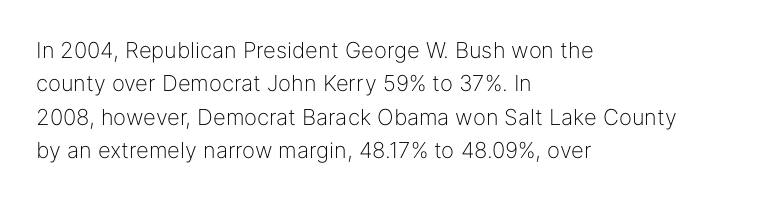
{"italic": "no", "bold": "no", "underline": "no", "align": "left", "line_spacing": "normal", "line_spacing_ratio": 1.52, "letter_spacing": "normal", "letter_spacing_em": 0.0, "glyph_px": 22}
